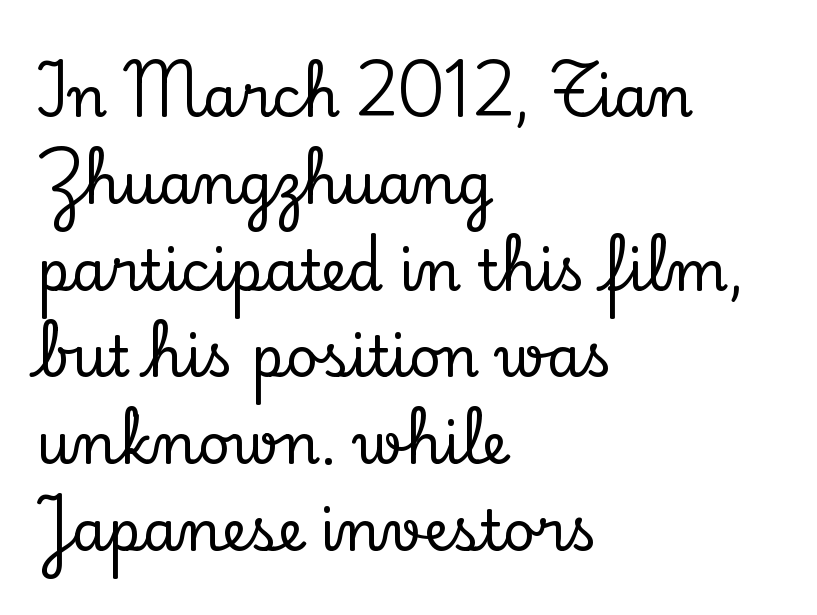
Q: Is the text italic (slanted)? A: No, it is upright.
Q: Is the typeface a serif or a sans-serif typeface? A: Serif.
Q: Is the text underlined? A: No.
Q: How is the paragraph aligned? A: Left-aligned.
Q: Is the spacing between letters normal or unusually wide? A: Normal.
Q: Is the spacing between lines tight, normal or loose? A: Normal.
Q: Width (condensed, normal, or wide)? A: Normal.
Q: Stroke contrast? A: Low.
Q: x-height? A: Small.
Q: Monospaced? A: No.
